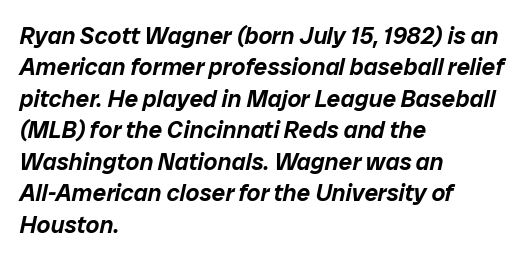
{"italic": "yes", "lean": "right", "slant_degrees": 12, "underline": "no", "align": "left", "line_spacing": "normal", "line_spacing_ratio": 1.31, "letter_spacing": "normal", "letter_spacing_em": 0.0, "glyph_px": 24}
